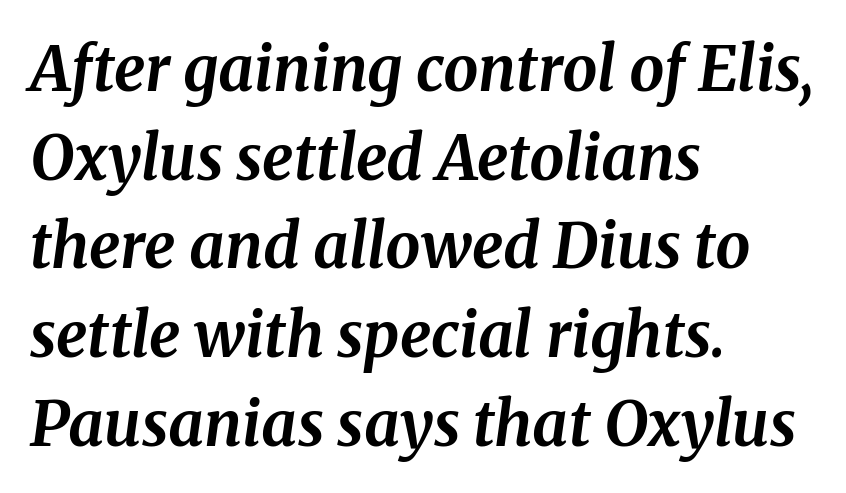
Q: Is the text bold? A: Yes.
Q: Is the text italic (slanted)? A: Yes, it leans right by about 8 degrees.
Q: Is the typeface a serif or a sans-serif typeface? A: Serif.
Q: Is the text underlined? A: No.
Q: How is the paragraph aligned? A: Left-aligned.
Q: Is the spacing between letters normal or unusually wide? A: Normal.
Q: Is the spacing between lines tight, normal or loose? A: Normal.
Q: Width (condensed, normal, or wide)? A: Normal.
Q: Stroke contrast? A: Medium.
Q: x-height? A: Medium.
Q: Monospaced? A: No.
